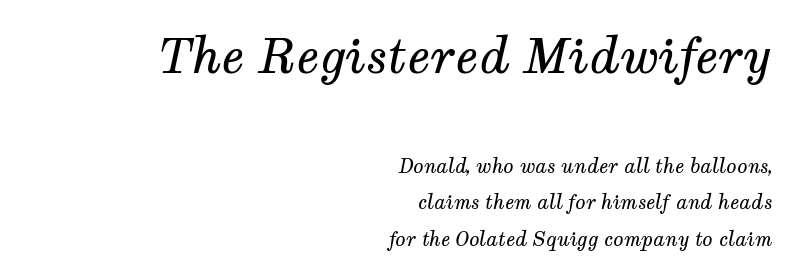
The image shows 48 px regular-weight serif type, italic (leaning right); set right-aligned, loose line spacing (1.91x), normal letter spacing, not underlined; the first (top) block is 2.53x larger; medium stroke contrast and a medium x-height.
